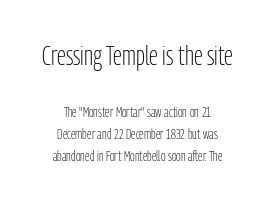
Q: Is the text bold? A: No.
Q: Is the text italic (slanted)? A: No, it is upright.
Q: Is the text underlined? A: No.
Q: How is the paragraph aligned? A: Centered.
Q: Is the spacing between letters normal or unusually wide? A: Normal.
Q: Is the spacing between lines tight, normal or loose? A: Normal.
Q: Which block of text is set in a larger size, the first (top) or the second (bottom)? A: The first (top) one.
